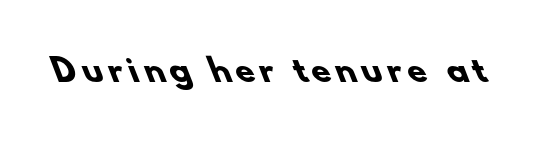
Proportional: the letters do not fall into vertical columns. The typesetting leans heavy: a genuine bold. Type style note: lacks serifs. Only glyphs here, with clear space below each row.
